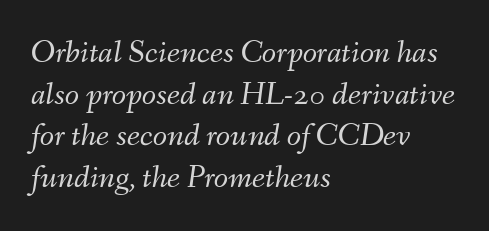
{"italic": "yes", "lean": "right", "slant_degrees": 9, "bold": "no", "weight": "light", "width": "normal", "stroke_contrast": "medium", "x_height": "small", "monospaced": "no", "underline": "no", "align": "left", "line_spacing": "normal", "line_spacing_ratio": 1.26, "letter_spacing": "normal", "letter_spacing_em": 0.0, "glyph_px": 33}
